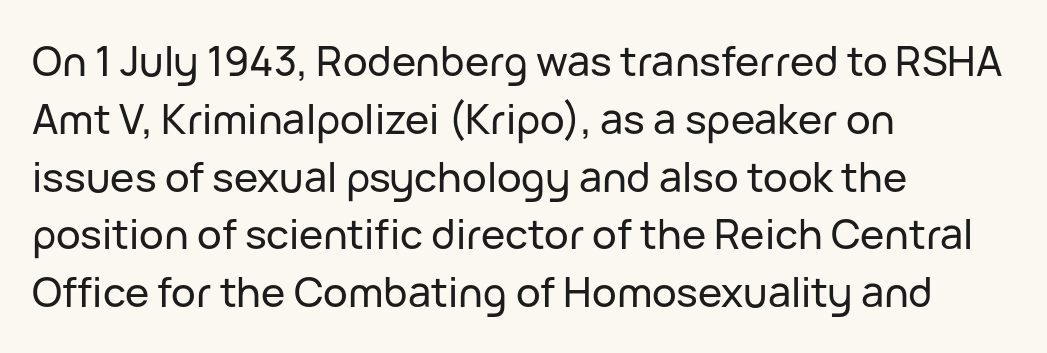
The image shows 41 px sans-serif type, upright; set left-aligned, normal line spacing (1.41x), normal letter spacing, not underlined; low stroke contrast and a medium x-height.
